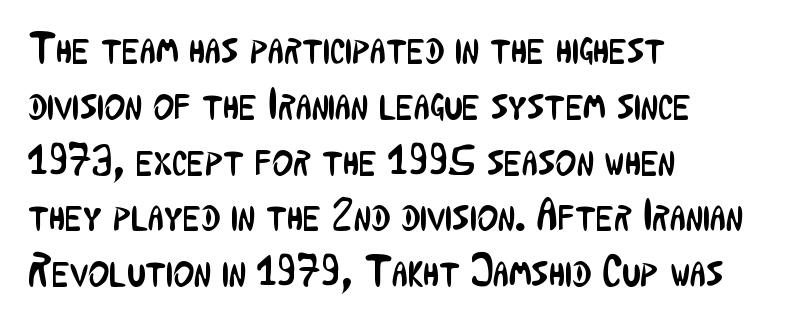
{"serif": "no", "italic": "no", "bold": "no", "weight": "regular", "width": "condensed", "stroke_contrast": "low", "x_height": "medium", "monospaced": "no", "underline": "no", "align": "left", "line_spacing_ratio": 1.24, "letter_spacing": "normal", "letter_spacing_em": 0.0, "glyph_px": 45}
